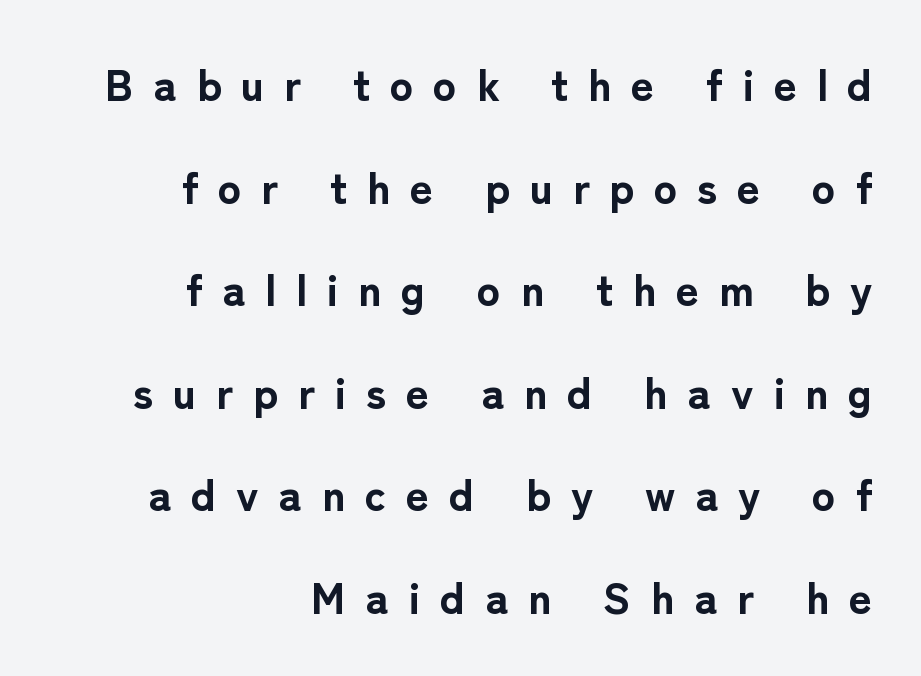
Teacher's note: observe the even right margin — that is flush-right alignment. Rendered with straight, roman letterforms. A typesetter would call this proportional, since set widths differ per character. Honestly, the letter spacing is so wide it's the main thing you notice. Examine the stroke ends and you'll find no serifs.
